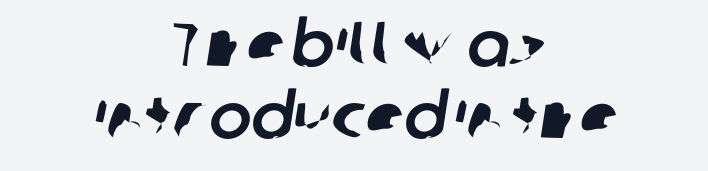
Do the characters align in a grid? No, the font is proportional. A clean baseline with only descenders dipping below it. Notice how descenders almost collide with the ascenders below — that's tight leading. Between one letter and the next there's only the usual sliver of space. The whitespace from short lines is split evenly between both sides.
